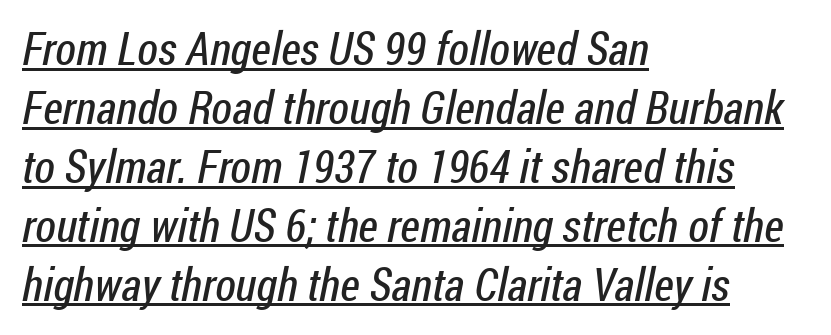
{"serif": "no", "bold": "no", "weight": "regular", "width": "condensed", "stroke_contrast": "low", "x_height": "medium", "monospaced": "no", "underline": "yes", "align": "left", "line_spacing": "normal", "line_spacing_ratio": 1.28, "letter_spacing": "normal", "letter_spacing_em": 0.0, "glyph_px": 46}
